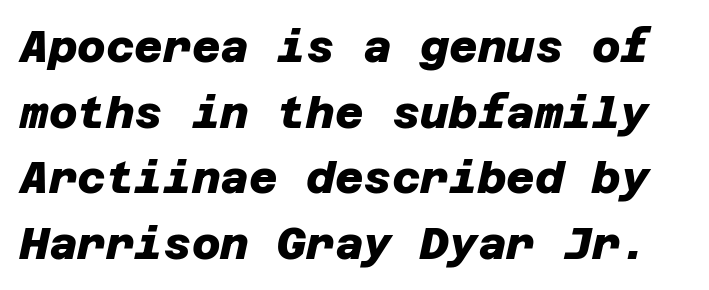
As a designer I'd log this as weight 700, bold. Grotesque or geometric, the face here clearly has no serifs. Nothing unusual about the tracking: characters are spaced as the font intends. Line spacing here is normal.
